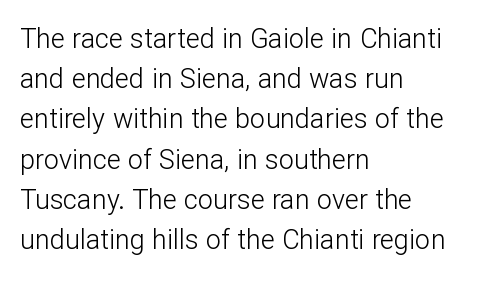
The image shows 27 px text type, upright; set left-aligned, normal line spacing (1.49x), normal letter spacing, not underlined.
